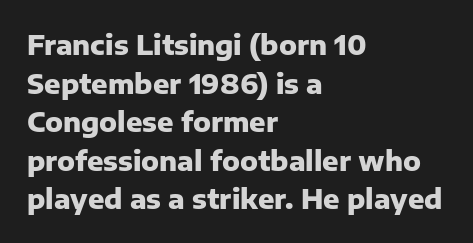
{"italic": "no", "bold": "yes", "underline": "no", "align": "left", "line_spacing": "normal", "line_spacing_ratio": 1.43, "letter_spacing": "normal", "letter_spacing_em": 0.0, "glyph_px": 27}
